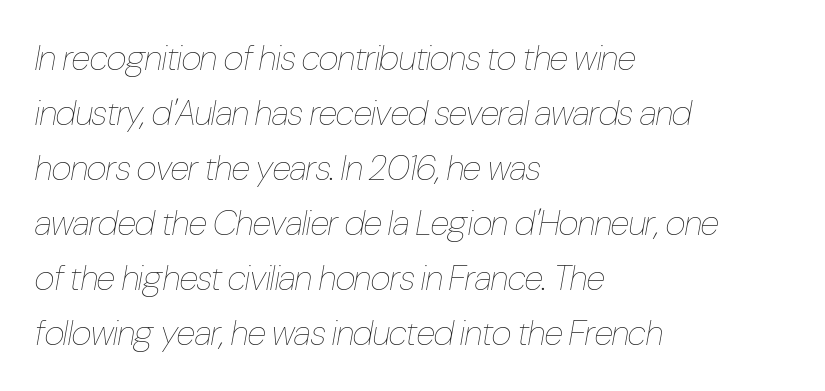
{"italic": "yes", "lean": "right", "slant_degrees": 10, "bold": "no", "weight": "thin", "width": "condensed", "stroke_contrast": "low", "x_height": "medium", "monospaced": "no", "underline": "no", "align": "left", "line_spacing": "normal", "line_spacing_ratio": 1.57, "letter_spacing": "normal", "letter_spacing_em": 0.0, "glyph_px": 35}
